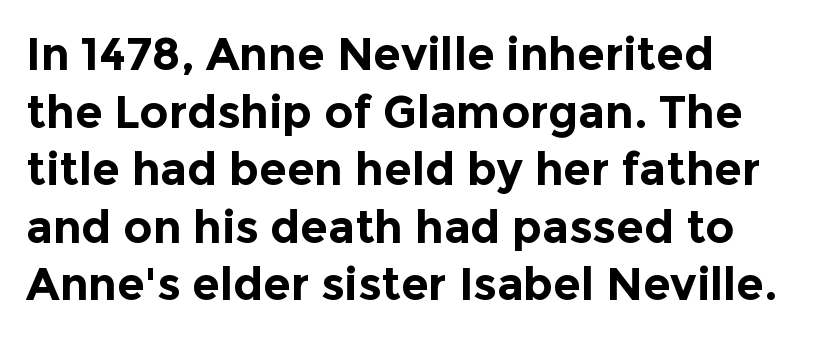
The image shows 45 px bold sans-serif type, upright; set normal line spacing (1.28x), normal letter spacing, not underlined; a medium x-height.
